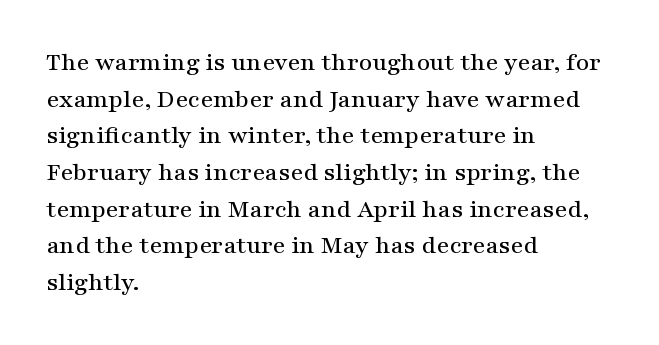
Here the glyphs are tracked normally, forming tight word shapes. Upright lettering throughout. Underline: absent. The lines are quadded left.
